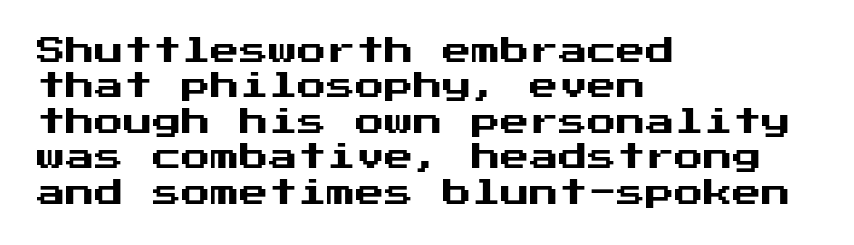
Q: Is the text italic (slanted)? A: No, it is upright.
Q: Is the typeface a serif or a sans-serif typeface? A: Sans-serif.
Q: Is the text underlined? A: No.
Q: How is the paragraph aligned? A: Left-aligned.
Q: Is the spacing between letters normal or unusually wide? A: Normal.
Q: Width (condensed, normal, or wide)? A: Normal.
Q: Stroke contrast? A: Medium.
Q: x-height? A: Medium.
